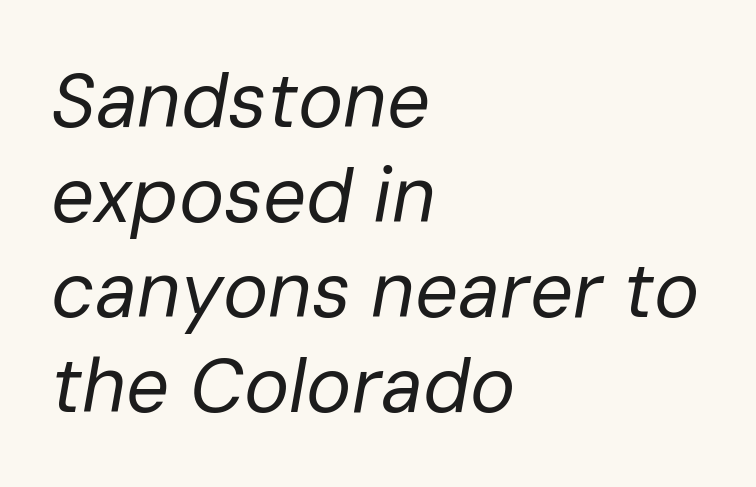
{"italic": "yes", "lean": "right", "slant_degrees": 10, "bold": "no", "weight": "regular", "width": "normal", "stroke_contrast": "low", "x_height": "medium", "monospaced": "no", "underline": "no", "align": "left", "line_spacing": "normal", "line_spacing_ratio": 1.25, "letter_spacing": "normal", "letter_spacing_em": 0.0, "glyph_px": 76}
